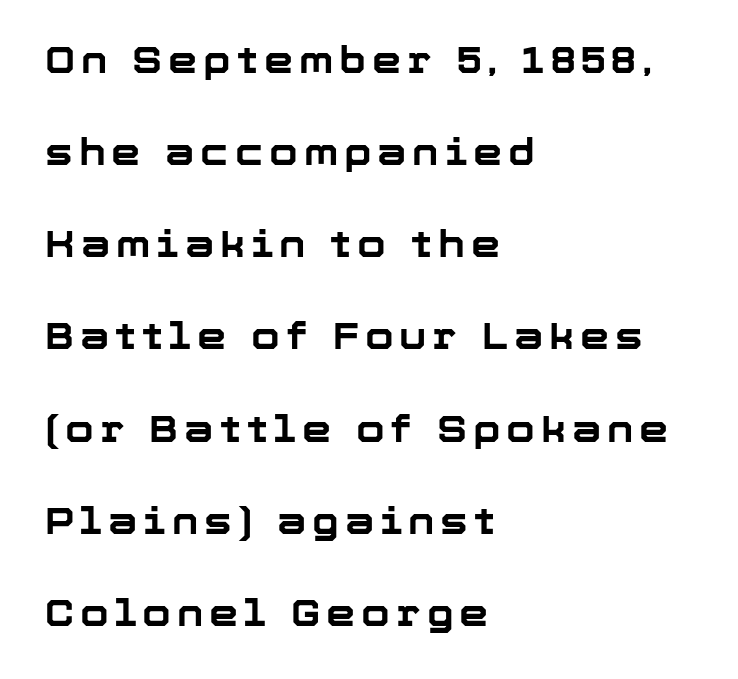
The image shows 37 px bold sans-serif type, upright; set left-aligned, loose line spacing (2.49x), not underlined; low stroke contrast and a medium x-height.
